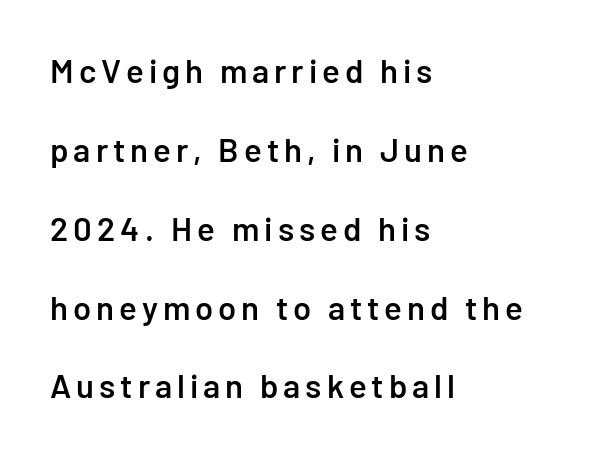
Q: Is the text bold? A: Semi-bold.
Q: Is the text italic (slanted)? A: No, it is upright.
Q: Is the typeface a serif or a sans-serif typeface? A: Sans-serif.
Q: Is the text underlined? A: No.
Q: How is the paragraph aligned? A: Left-aligned.
Q: Is the spacing between lines tight, normal or loose? A: Loose.
Q: Width (condensed, normal, or wide)? A: Normal.
Q: Stroke contrast? A: Low.
Q: x-height? A: Medium.
Q: Monospaced? A: No.
